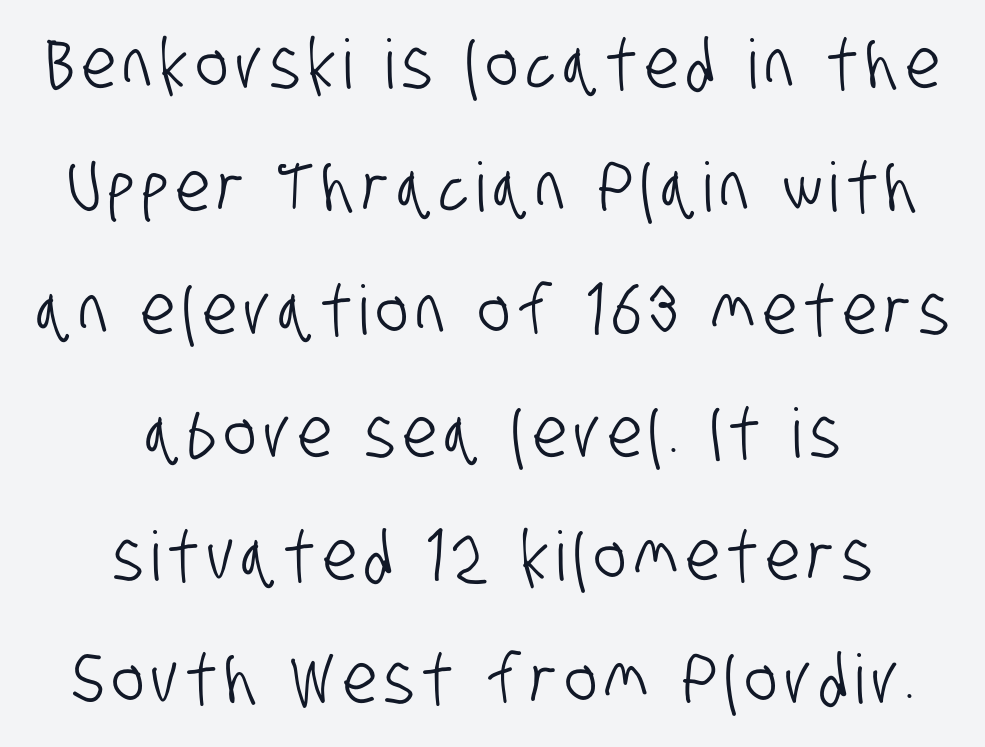
In CSS terms this would be text-align: center. Looks like regular typesetting: each glyph gets only the width it needs. The type family on display is of the sans-serif kind. Bare-footed words on every line.
